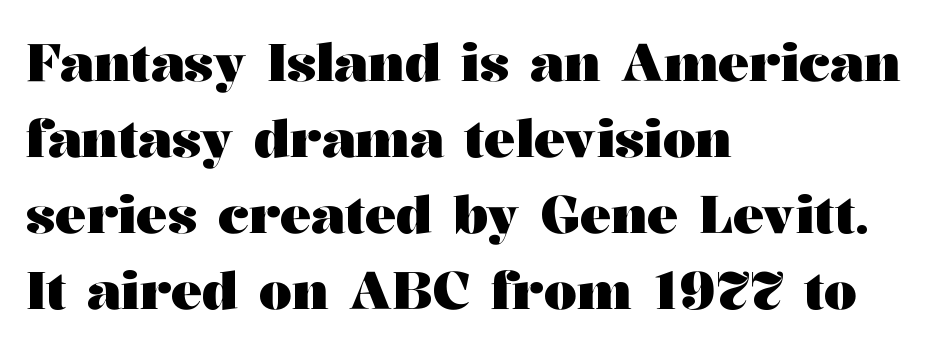
Q: Is the text bold? A: Yes.
Q: Is the text italic (slanted)? A: No, it is upright.
Q: Is the typeface a serif or a sans-serif typeface? A: Serif.
Q: Is the text underlined? A: No.
Q: How is the paragraph aligned? A: Left-aligned.
Q: Is the spacing between letters normal or unusually wide? A: Normal.
Q: Is the spacing between lines tight, normal or loose? A: Normal.
Q: Width (condensed, normal, or wide)? A: Wide.
Q: Stroke contrast? A: Medium.
Q: x-height? A: Medium.
Q: Monospaced? A: No.
